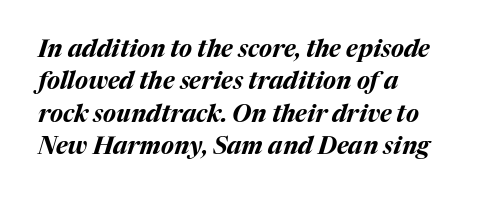
This rendering leaves character spacing at its baseline value. Every row of glyphs begins at an identical x-position on the left. Honestly, the row spacing looks completely unremarkable. The font's italic variant was chosen for this text. Clear beneath every line of the passage.
